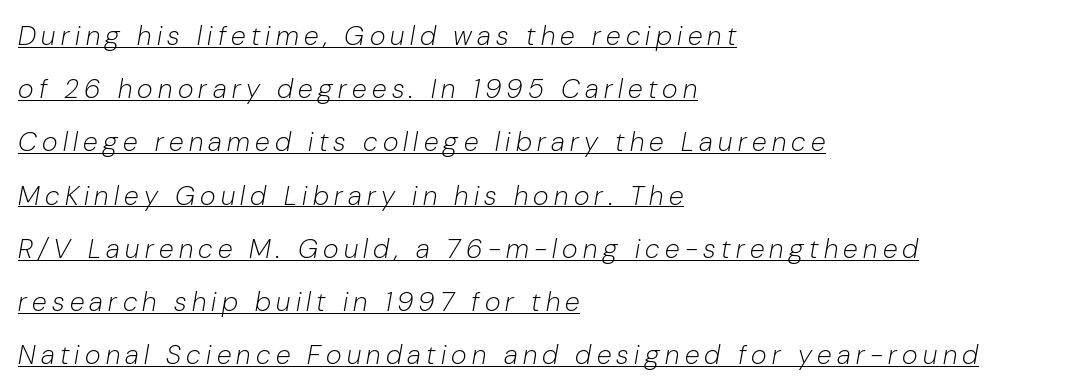
Q: Is the text bold? A: No.
Q: Is the text italic (slanted)? A: Yes, it leans right by about 10 degrees.
Q: Is the text underlined? A: Yes.
Q: How is the paragraph aligned? A: Left-aligned.
Q: Is the spacing between letters normal or unusually wide? A: Unusually wide.
Q: Is the spacing between lines tight, normal or loose? A: Loose.
